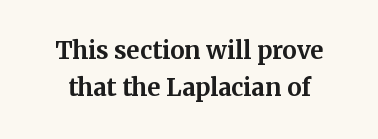
{"italic": "no", "bold": "yes", "underline": "no", "line_spacing": "normal", "line_spacing_ratio": 1.55, "letter_spacing": "normal", "letter_spacing_em": 0.0, "glyph_px": 24}
